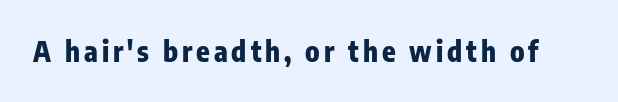
Plain, unruled lines of type. Check where the strokes stop: nothing finishes them off — pure sans. In terms of weight, the rendering is a true, heavy bold. Note the varied advance widths — an 'i' is clearly narrower than an 'm'. Style check: upright.
